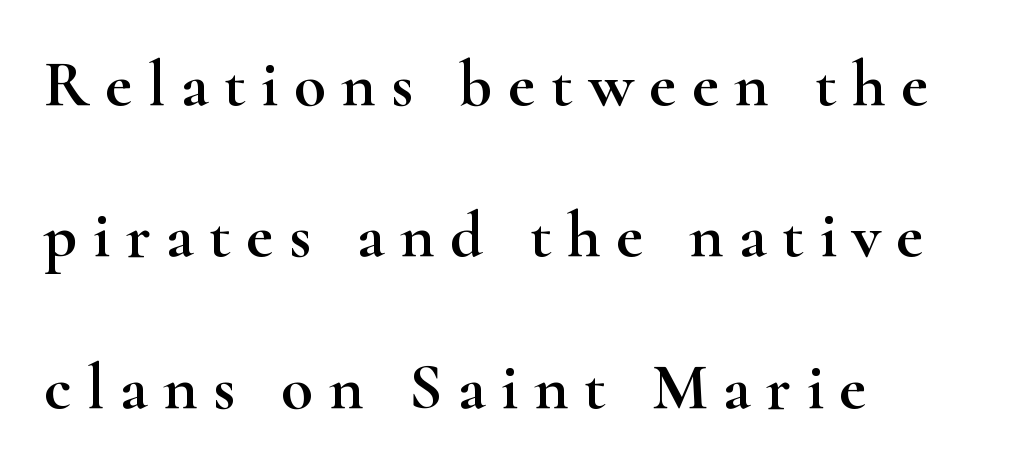
The letters stand upright; this is a roman face. The paragraph shown leans on its left margin. The text was rendered using a seriffed face with decorative stroke endings. These lines are rendered in a variable-pitch font.
